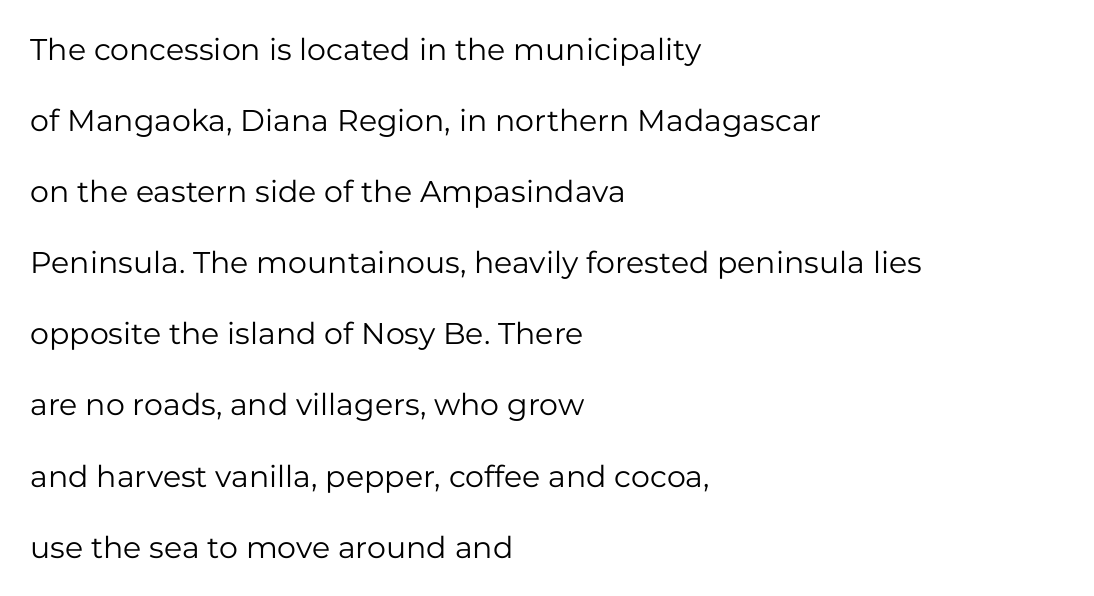
{"serif": "no", "italic": "no", "bold": "no", "weight": "regular", "width": "normal", "stroke_contrast": "low", "x_height": "medium", "monospaced": "no", "underline": "no", "align": "left", "line_spacing": "loose", "line_spacing_ratio": 2.37, "letter_spacing": "normal", "letter_spacing_em": 0.0, "glyph_px": 30}
